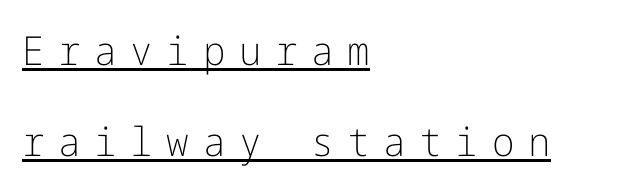
Q: Is the text bold? A: No.
Q: Is the text italic (slanted)? A: No, it is upright.
Q: Is the typeface a serif or a sans-serif typeface? A: Sans-serif.
Q: Is the text underlined? A: Yes.
Q: How is the paragraph aligned? A: Left-aligned.
Q: Is the spacing between letters normal or unusually wide? A: Unusually wide.
Q: Is the spacing between lines tight, normal or loose? A: Loose.
Q: Width (condensed, normal, or wide)? A: Normal.
Q: Stroke contrast? A: Low.
Q: x-height? A: Medium.
